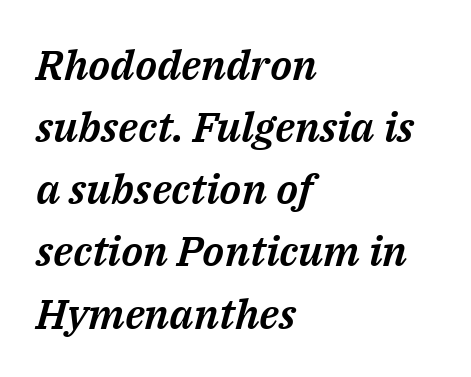
{"italic": "yes", "lean": "right", "slant_degrees": 14, "width": "normal", "stroke_contrast": "medium", "x_height": "medium", "monospaced": "no", "underline": "no", "align": "left", "line_spacing": "normal", "line_spacing_ratio": 1.48, "letter_spacing": "normal", "letter_spacing_em": 0.0, "glyph_px": 42}
